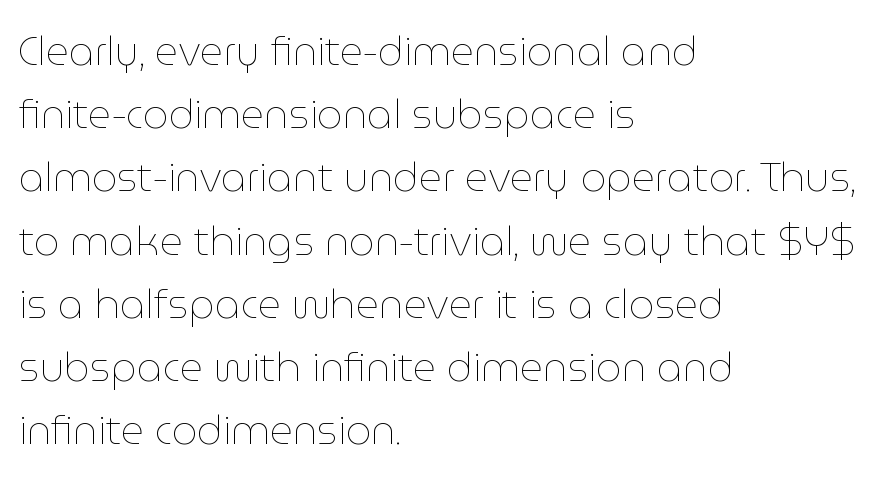
{"italic": "no", "bold": "no", "weight": "thin", "width": "normal", "stroke_contrast": "low", "x_height": "medium", "monospaced": "no", "underline": "no", "align": "left", "line_spacing": "normal", "line_spacing_ratio": 1.58, "letter_spacing": "normal", "letter_spacing_em": 0.0, "glyph_px": 40}
